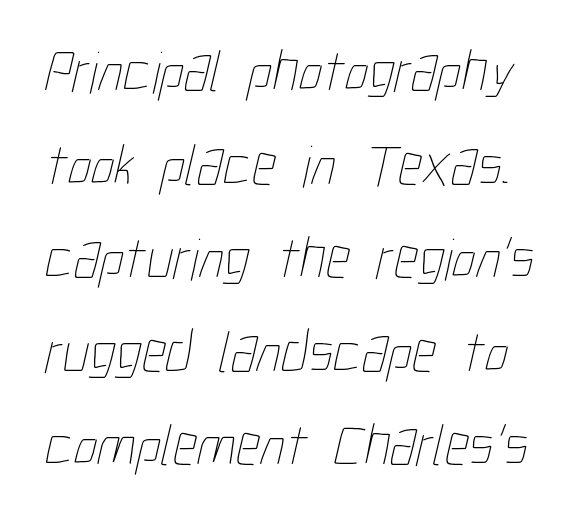
Lines of text with bare space underneath. A typesetter would call this proportional, since set widths differ per character. A normal amount of white space separates one row of letters from the next. No extra ink here — the face is not bold. The letters sit at their default tracking, neither squeezed nor spread.
